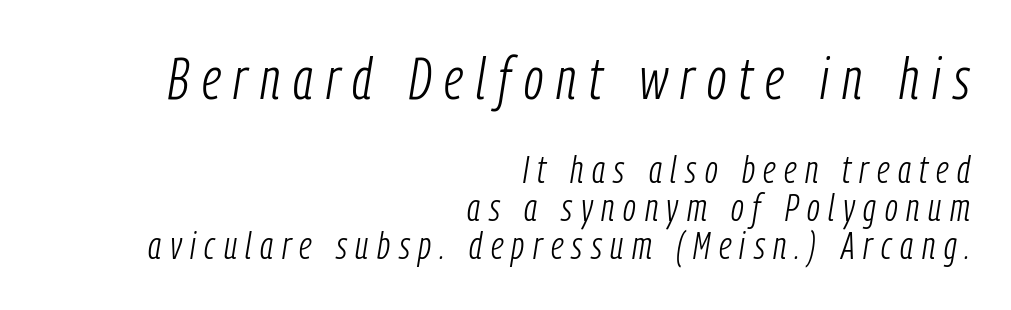
{"italic": "yes", "lean": "right", "slant_degrees": 9, "bold": "no", "weight": "light", "width": "condensed", "stroke_contrast": "low", "x_height": "medium", "monospaced": "no", "underline": "no", "align": "right", "line_spacing": "tight", "line_spacing_ratio": 0.97, "letter_spacing": "wide", "letter_spacing_em": 0.22, "larger_block": "first", "size_ratio": 1.51, "glyph_px": 59}
